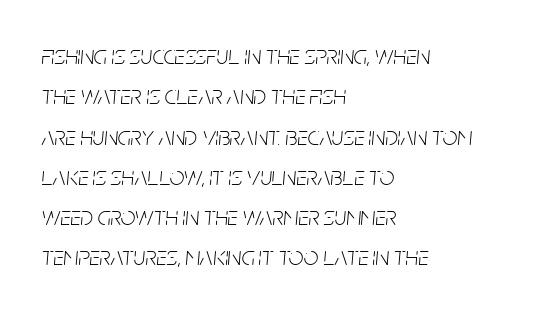
Q: Is the text bold? A: No.
Q: Is the text italic (slanted)? A: Yes, it leans right by about 5 degrees.
Q: Is the text underlined? A: No.
Q: How is the paragraph aligned? A: Left-aligned.
Q: Is the spacing between letters normal or unusually wide? A: Normal.
Q: Is the spacing between lines tight, normal or loose? A: Normal.
